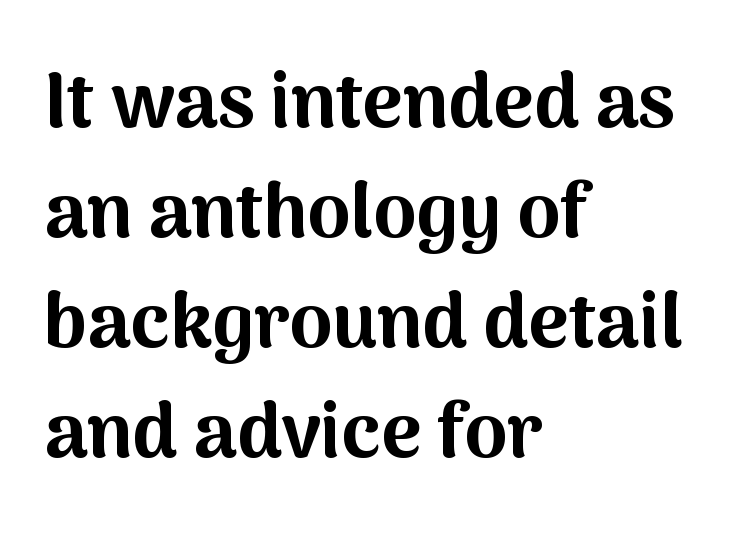
{"serif": "no", "italic": "no", "bold": "yes", "weight": "bold", "width": "normal", "stroke_contrast": "medium", "x_height": "medium", "monospaced": "no", "underline": "no", "align": "left", "line_spacing": "normal", "line_spacing_ratio": 1.43, "letter_spacing": "normal", "letter_spacing_em": 0.0, "glyph_px": 77}
